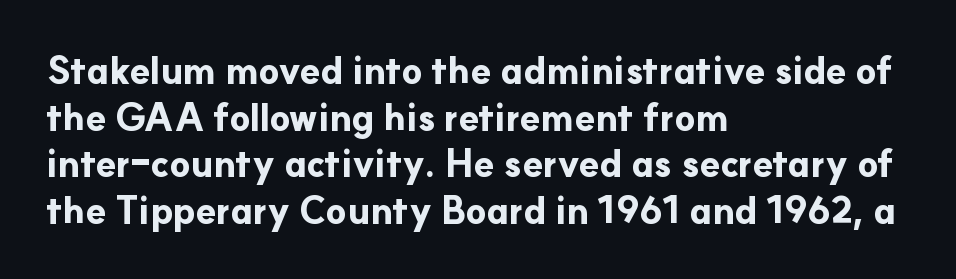
Q: Is the text bold? A: Yes.
Q: Is the text italic (slanted)? A: No, it is upright.
Q: Is the typeface a serif or a sans-serif typeface? A: Sans-serif.
Q: Is the text underlined? A: No.
Q: How is the paragraph aligned? A: Left-aligned.
Q: Is the spacing between letters normal or unusually wide? A: Normal.
Q: Is the spacing between lines tight, normal or loose? A: Normal.
Q: Width (condensed, normal, or wide)? A: Normal.
Q: Stroke contrast? A: Low.
Q: x-height? A: Small.
Q: Monospaced? A: No.
